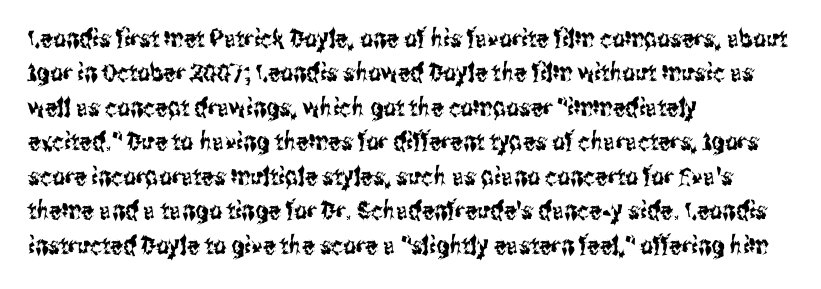
The image shows 25 px text type, upright; set left-aligned, normal line spacing (1.38x), normal letter spacing, not underlined.
